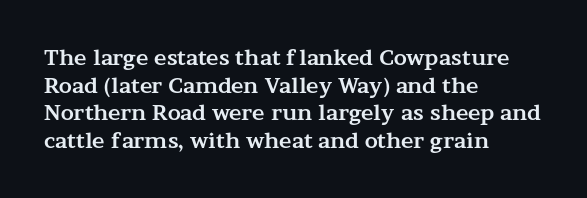
Q: Is the text bold? A: Yes.
Q: Is the text italic (slanted)? A: No, it is upright.
Q: Is the text underlined? A: No.
Q: How is the paragraph aligned? A: Left-aligned.
Q: Is the spacing between letters normal or unusually wide? A: Normal.
Q: Is the spacing between lines tight, normal or loose? A: Normal.
